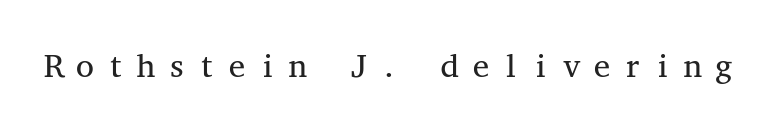
{"serif": "yes", "italic": "no", "bold": "no", "weight": "regular", "width": "wide", "stroke_contrast": "medium", "x_height": "medium", "monospaced": "yes", "underline": "no", "glyph_px": 33}
